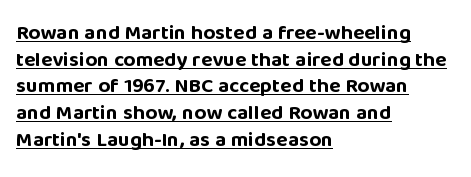
Q: Is the text bold? A: Yes.
Q: Is the text italic (slanted)? A: No, it is upright.
Q: Is the text underlined? A: Yes.
Q: How is the paragraph aligned? A: Left-aligned.
Q: Is the spacing between letters normal or unusually wide? A: Normal.
Q: Is the spacing between lines tight, normal or loose? A: Normal.
